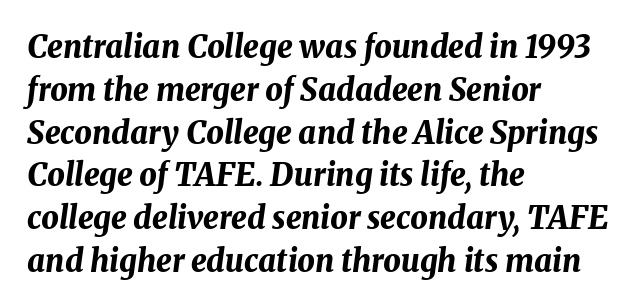
Q: Is the text bold? A: Yes.
Q: Is the text italic (slanted)? A: Yes, it leans right by about 8 degrees.
Q: Is the text underlined? A: No.
Q: How is the paragraph aligned? A: Left-aligned.
Q: Is the spacing between letters normal or unusually wide? A: Normal.
Q: Is the spacing between lines tight, normal or loose? A: Normal.
Q: Width (condensed, normal, or wide)? A: Normal.
Q: Stroke contrast? A: Medium.
Q: x-height? A: Medium.
Q: Monospaced? A: No.
